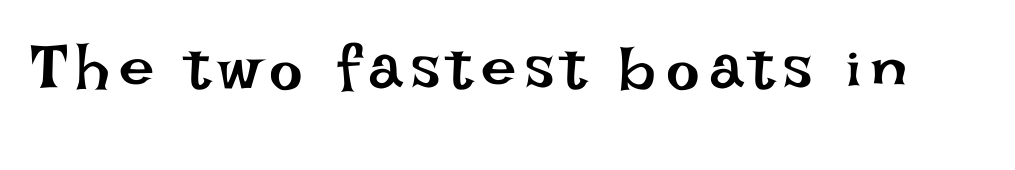
{"italic": "no", "bold": "no", "weight": "regular", "width": "normal", "stroke_contrast": "low", "x_height": "large", "monospaced": "no", "underline": "no", "glyph_px": 63}
